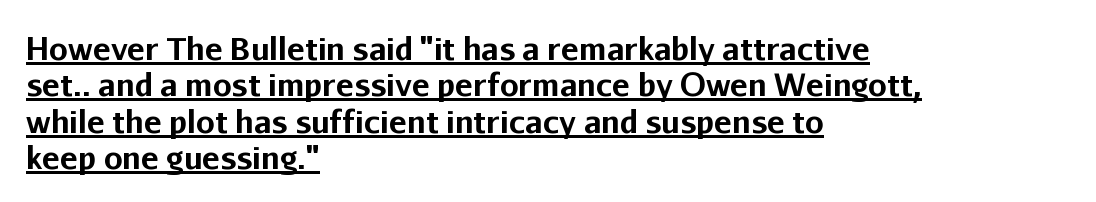
{"serif": "no", "italic": "no", "bold": "yes", "weight": "bold", "width": "normal", "stroke_contrast": "low", "x_height": "medium", "monospaced": "no", "underline": "yes", "align": "left", "line_spacing_ratio": 1.21, "letter_spacing": "normal", "letter_spacing_em": 0.0, "glyph_px": 30}
